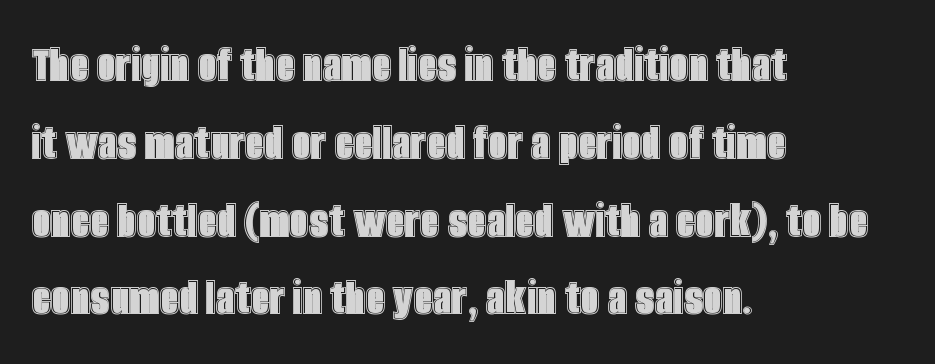
{"italic": "no", "width": "condensed", "x_height": "large", "monospaced": "no", "underline": "no", "align": "left", "line_spacing": "normal", "line_spacing_ratio": 1.44, "letter_spacing": "normal", "letter_spacing_em": 0.0, "glyph_px": 54}
